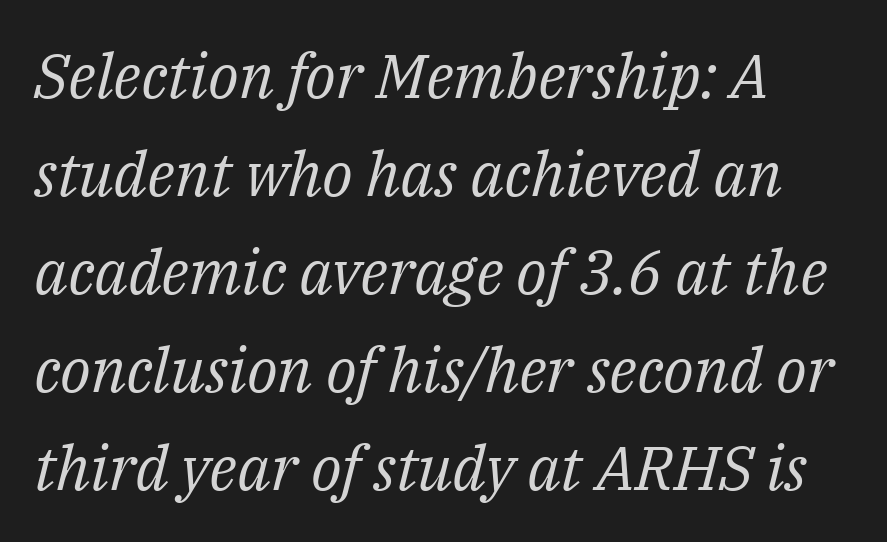
The space between consecutive lines is moderate. Stems and bowls with no extra thickness — not bold. This sample has the flowing, uneven cadence of proportional lettering. Does the lettering tilt? It does — this is italic.
